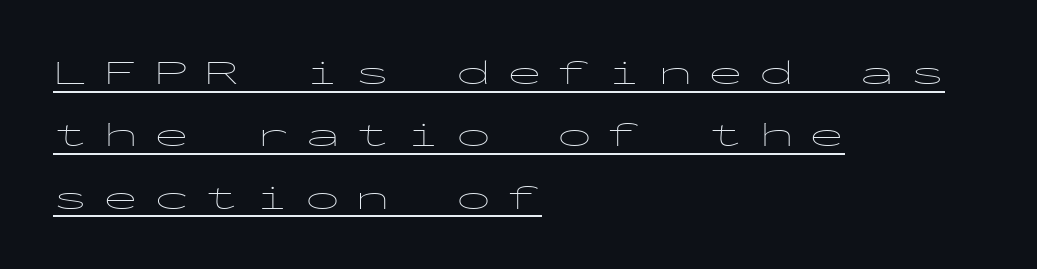
This rendering features underlined lettering. Tall strokes in this sample are plumb rather than angled. These lines stack with their left ends in a neat column. Honestly, the letter spacing is so wide it's the main thing you notice. Here the designer chose a console-style face with uniform glyph widths. Stroke terminals: plain, sans-serif.
